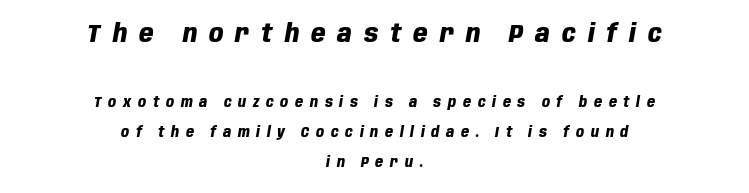
The image shows 25 px bold type, italic (leaning right); set centered, loose line spacing (2.13x), unusually wide letter spacing (+0.48 em), not underlined; the first (top) block is 1.79x larger.
